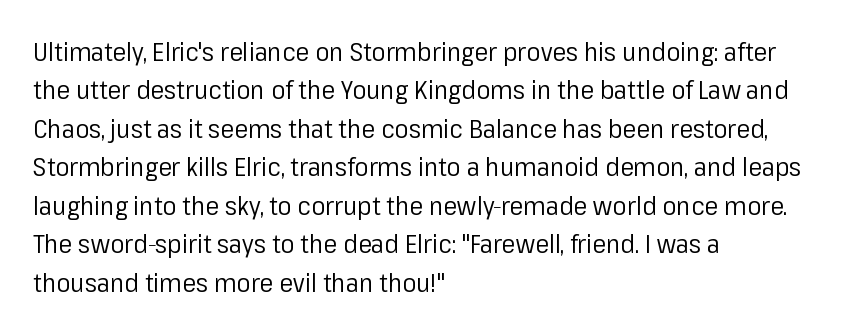
Leftover space on each line is placed entirely after the last word. The font sits on the lighter half of the weight spectrum, regular included. Here the glyphs are tracked normally, forming tight word shapes. Evenly set lines give the paragraph a standard silhouette. The area under the type is left untouched. The letters stand upright; this is a roman face.
